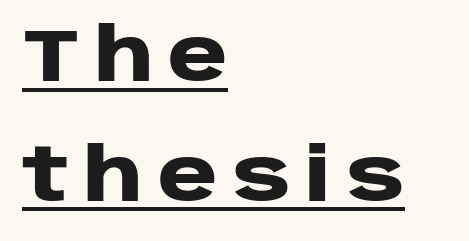
Q: Is the text bold? A: Yes.
Q: Is the text italic (slanted)? A: No, it is upright.
Q: Is the typeface a serif or a sans-serif typeface? A: Sans-serif.
Q: Is the text underlined? A: Yes.
Q: How is the paragraph aligned? A: Left-aligned.
Q: Is the spacing between letters normal or unusually wide? A: Unusually wide.
Q: Is the spacing between lines tight, normal or loose? A: Normal.
Q: Width (condensed, normal, or wide)? A: Wide.
Q: Stroke contrast? A: Low.
Q: x-height? A: Large.
Q: Monospaced? A: No.
